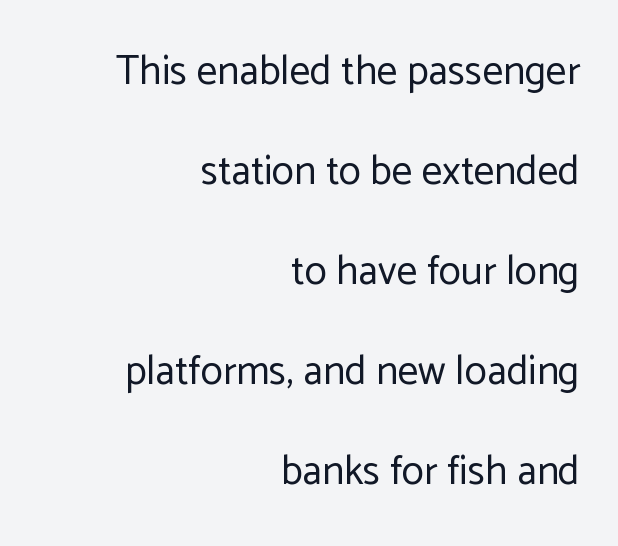
{"serif": "no", "italic": "no", "bold": "no", "weight": "regular", "width": "normal", "stroke_contrast": "low", "x_height": "medium", "monospaced": "no", "underline": "no", "align": "right", "line_spacing": "loose", "line_spacing_ratio": 2.44, "letter_spacing": "normal", "letter_spacing_em": 0.0, "glyph_px": 41}
